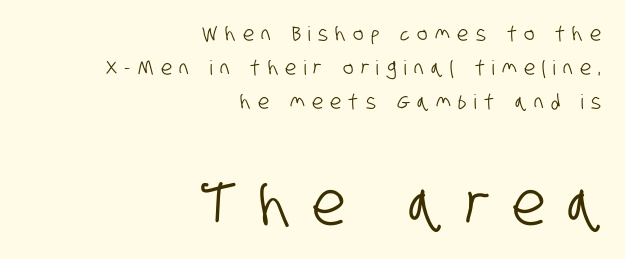
Nope, no serifs anywhere on these letters. The letters advance in unequal steps, a hallmark of proportional type. Here the second block reads like a headline and the first like body copy. A student would call this right alignment; a typographer would say flush right, rag left.
